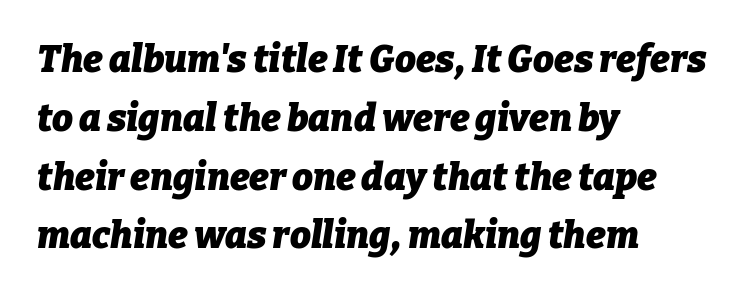
This sample keeps an unexceptional amount of space between lines. A typesetter would call this zero additional tracking. Proportional: the letters do not fall into vertical columns. Designer's note — italics engaged.
